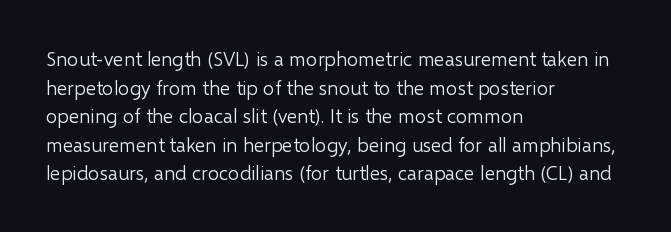
Q: Is the text bold? A: No.
Q: Is the text italic (slanted)? A: No, it is upright.
Q: Is the text underlined? A: No.
Q: How is the paragraph aligned? A: Left-aligned.
Q: Is the spacing between letters normal or unusually wide? A: Normal.
Q: Is the spacing between lines tight, normal or loose? A: Normal.
